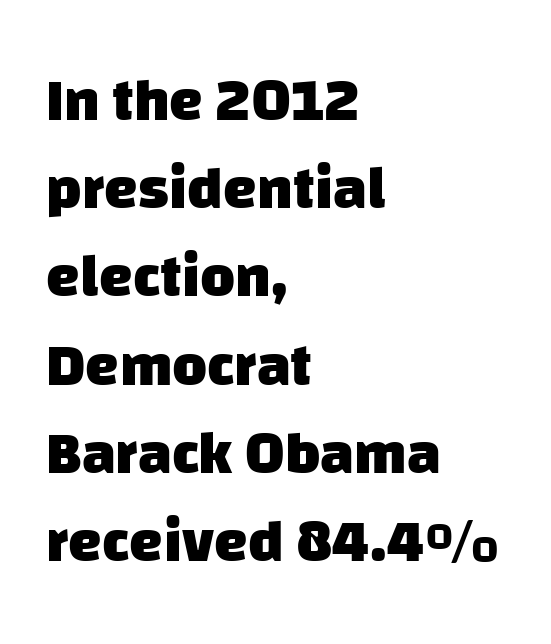
{"serif": "no", "bold": "yes", "weight": "heavy", "width": "normal", "stroke_contrast": "low", "x_height": "large", "monospaced": "no", "underline": "no", "align": "left", "line_spacing": "normal", "line_spacing_ratio": 1.47, "letter_spacing": "normal", "letter_spacing_em": 0.0, "glyph_px": 60}
